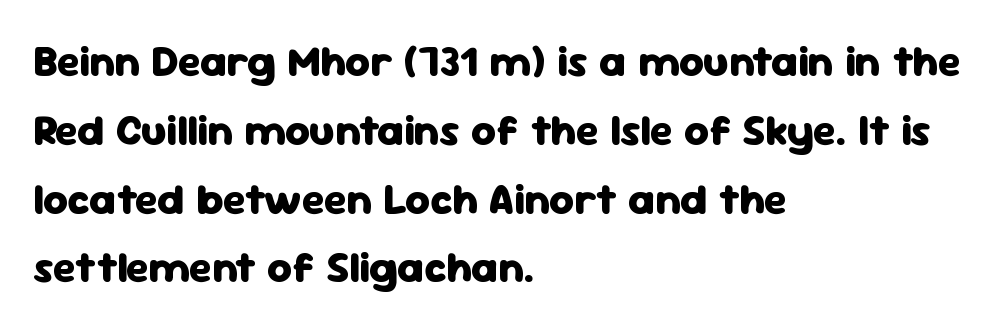
The image shows 43 px heavy sans-serif type, upright; set left-aligned, normal line spacing (1.6x), normal letter spacing, not underlined; low stroke contrast and a medium x-height.
